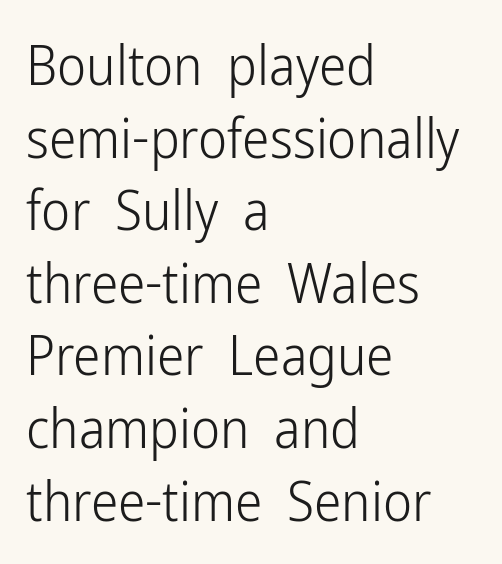
Q: Is the text bold? A: No.
Q: Is the text italic (slanted)? A: No, it is upright.
Q: Is the typeface a serif or a sans-serif typeface? A: Sans-serif.
Q: Is the text underlined? A: No.
Q: How is the paragraph aligned? A: Left-aligned.
Q: Is the spacing between letters normal or unusually wide? A: Normal.
Q: Is the spacing between lines tight, normal or loose? A: Normal.
Q: Width (condensed, normal, or wide)? A: Condensed.
Q: Stroke contrast? A: Low.
Q: x-height? A: Medium.
Q: Monospaced? A: No.
